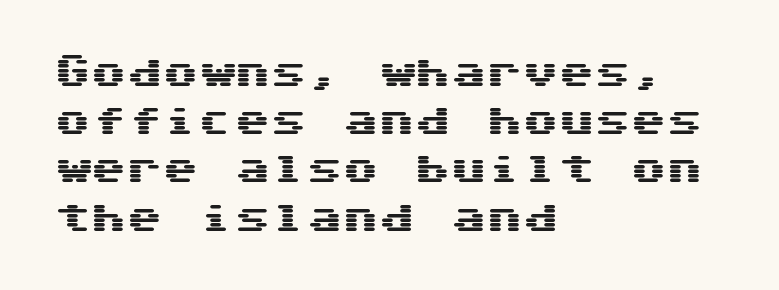
The specimen omits any rule beneath the text block's lines. These lines stack with their left ends in a neat column. Posture: straight, roman, zero tilt. Nope, no serifs anywhere on these letters. The block of text has a typical density, with ordinary space between rows. A typesetter would call this zero additional tracking.
